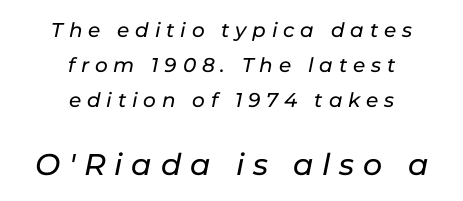
Q: Is the text italic (slanted)? A: Yes, it leans right by about 11 degrees.
Q: Is the text underlined? A: No.
Q: How is the paragraph aligned? A: Centered.
Q: Is the spacing between letters normal or unusually wide? A: Unusually wide.
Q: Which block of text is set in a larger size, the first (top) or the second (bottom)? A: The second (bottom) one.
Q: Width (condensed, normal, or wide)? A: Normal.
Q: Stroke contrast? A: Low.
Q: x-height? A: Medium.
Q: Monospaced? A: No.
